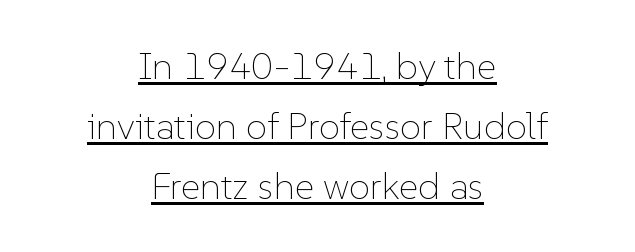
The setting favours the middle, as headings and verse often do. No letter is thick-stroked: the sample isn't bold. Spacing verdict: proportional, widths tailored to each character. Notice how the stems are strictly vertical — no italics here. The block of text has a typical density, with ordinary space between rows.
